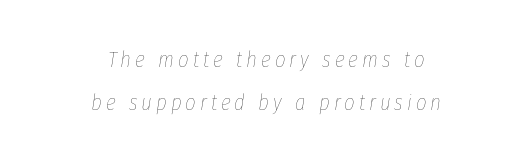
{"italic": "yes", "lean": "right", "slant_degrees": 8, "bold": "no", "underline": "no", "align": "center", "line_spacing_ratio": 1.86, "glyph_px": 23}
